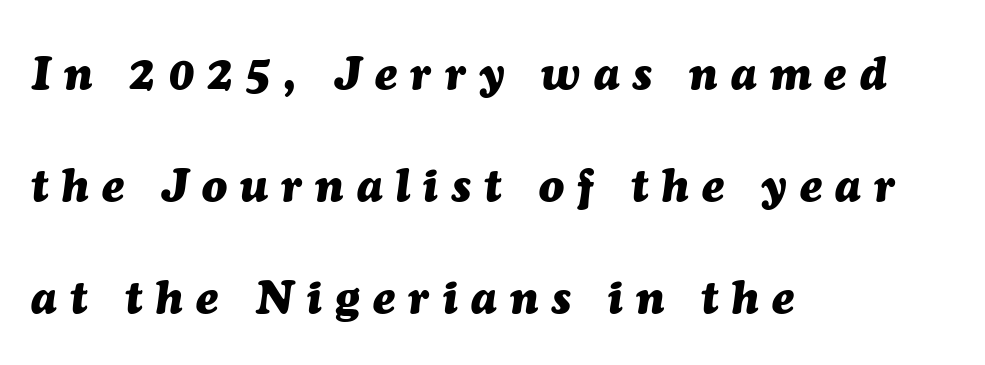
The image shows 46 px heavy type, italic (leaning right); set left-aligned, loose line spacing (2.44x), unusually wide letter spacing (+0.29 em), not underlined; medium stroke contrast and a medium x-height.
